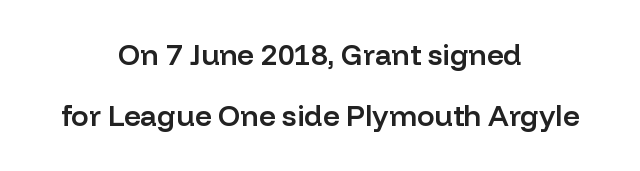
{"serif": "no", "italic": "no", "bold": "semi", "weight": "semibold", "width": "normal", "stroke_contrast": "low", "x_height": "medium", "monospaced": "no", "underline": "no", "align": "center", "line_spacing": "loose", "line_spacing_ratio": 2.11, "letter_spacing": "normal", "letter_spacing_em": 0.0, "glyph_px": 29}
